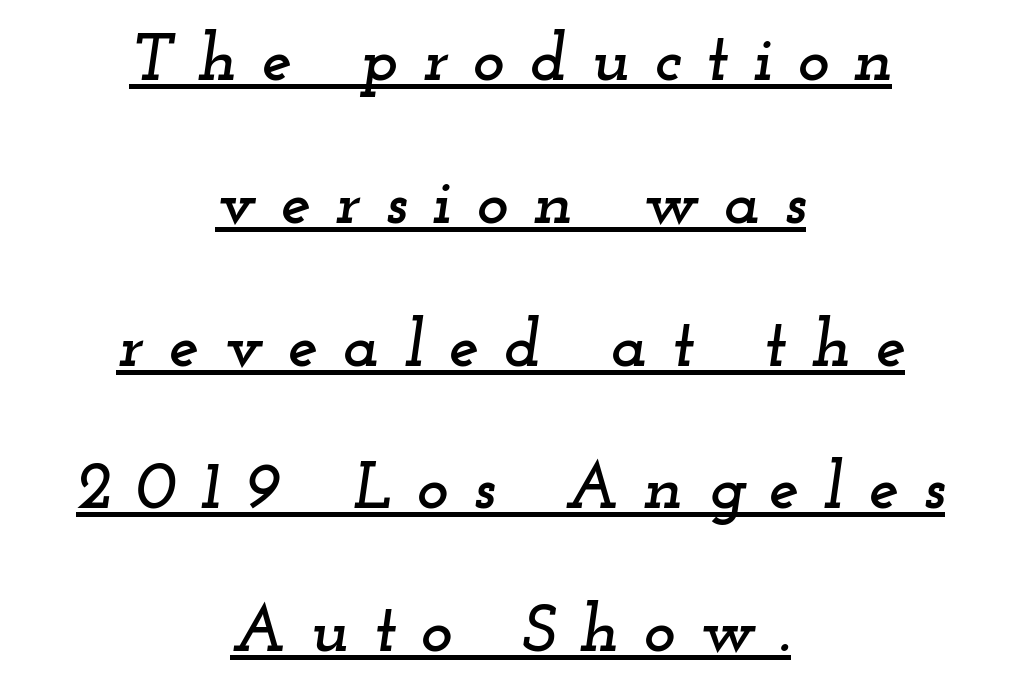
The image shows 68 px wide serif type, italic (leaning right); set centered, loose line spacing (2.1x), unusually wide letter spacing (+0.36 em), underlined; low stroke contrast and a small x-height.
